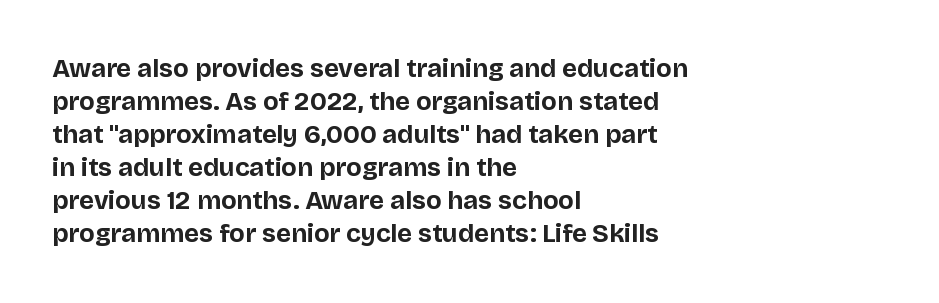
{"italic": "no", "bold": "yes", "underline": "no", "align": "left", "line_spacing": "normal", "line_spacing_ratio": 1.27, "letter_spacing": "normal", "letter_spacing_em": 0.0, "glyph_px": 26}
